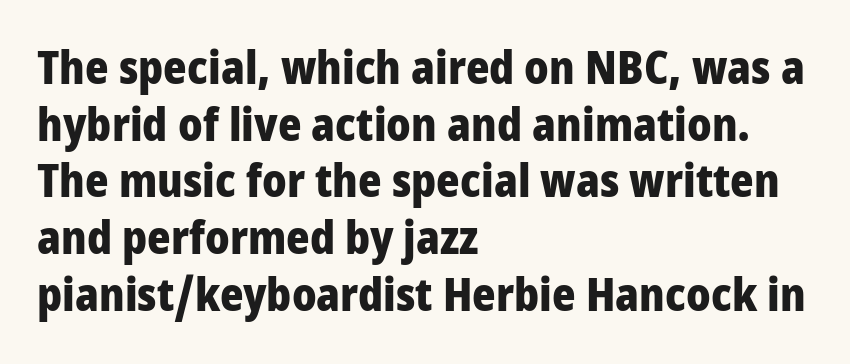
Q: Is the text bold? A: Yes.
Q: Is the text italic (slanted)? A: No, it is upright.
Q: Is the typeface a serif or a sans-serif typeface? A: Sans-serif.
Q: Is the text underlined? A: No.
Q: How is the paragraph aligned? A: Left-aligned.
Q: Is the spacing between letters normal or unusually wide? A: Normal.
Q: Is the spacing between lines tight, normal or loose? A: Normal.
Q: Width (condensed, normal, or wide)? A: Condensed.
Q: Stroke contrast? A: Low.
Q: x-height? A: Large.
Q: Monospaced? A: No.
